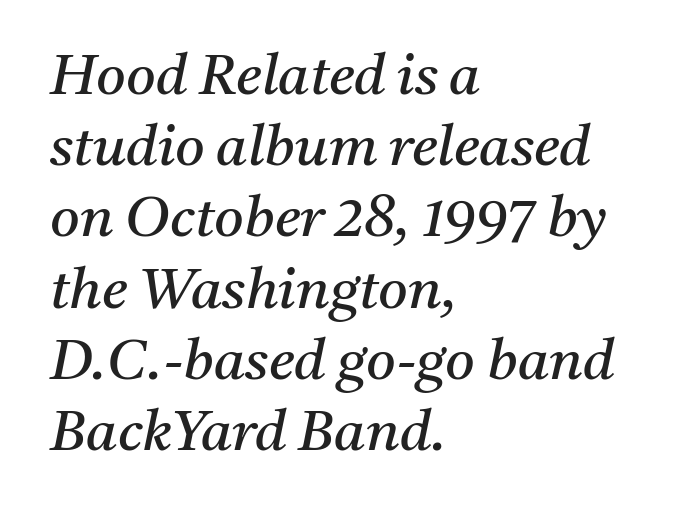
The image shows 57 px regular-weight serif type, italic (leaning right); set left-aligned, normal line spacing (1.25x), normal letter spacing, not underlined; medium stroke contrast and a medium x-height.
